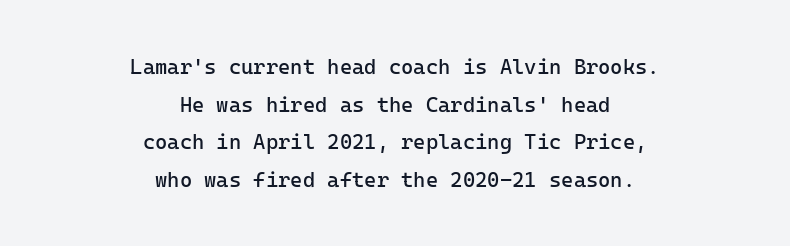
Q: Is the text bold? A: No.
Q: Is the text italic (slanted)? A: No, it is upright.
Q: Is the text underlined? A: No.
Q: How is the paragraph aligned? A: Centered.
Q: Is the spacing between letters normal or unusually wide? A: Normal.
